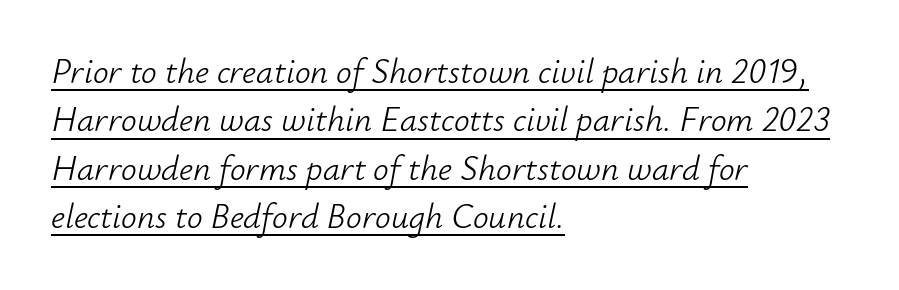
Q: Is the text bold? A: No.
Q: Is the text italic (slanted)? A: Yes, it leans right by about 12 degrees.
Q: Is the text underlined? A: Yes.
Q: How is the paragraph aligned? A: Left-aligned.
Q: Is the spacing between letters normal or unusually wide? A: Normal.
Q: Is the spacing between lines tight, normal or loose? A: Normal.
Q: Width (condensed, normal, or wide)? A: Normal.
Q: Stroke contrast? A: Low.
Q: x-height? A: Small.
Q: Monospaced? A: No.
